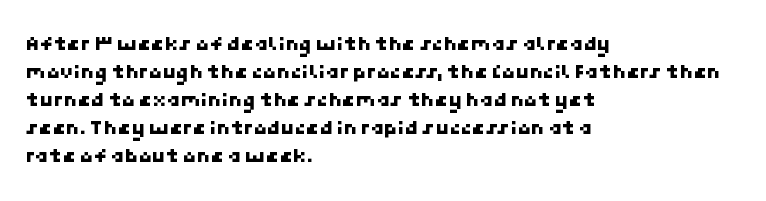
{"underline": "no", "align": "left", "line_spacing": "normal", "line_spacing_ratio": 1.27, "letter_spacing": "normal", "letter_spacing_em": 0.0, "glyph_px": 22}
